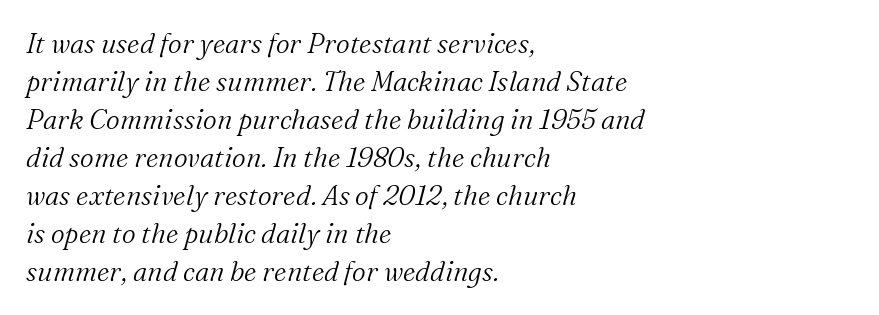
Q: Is the text bold? A: No.
Q: Is the text italic (slanted)? A: Yes, it leans right by about 16 degrees.
Q: Is the text underlined? A: No.
Q: How is the paragraph aligned? A: Left-aligned.
Q: Is the spacing between letters normal or unusually wide? A: Normal.
Q: Is the spacing between lines tight, normal or loose? A: Normal.
